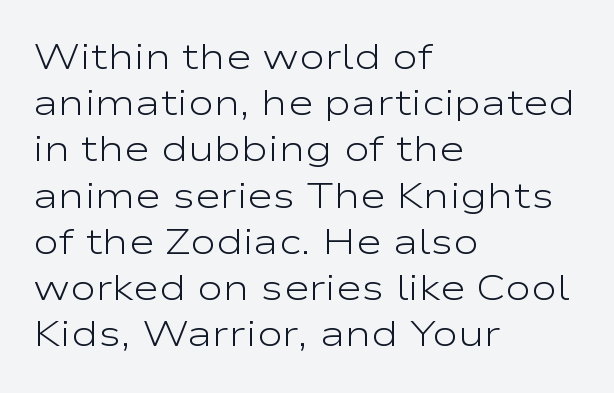
The image shows 35 px light, wide sans-serif type, upright; set left-aligned, normal line spacing (1.32x), normal letter spacing, not underlined; low stroke contrast and a medium x-height.
